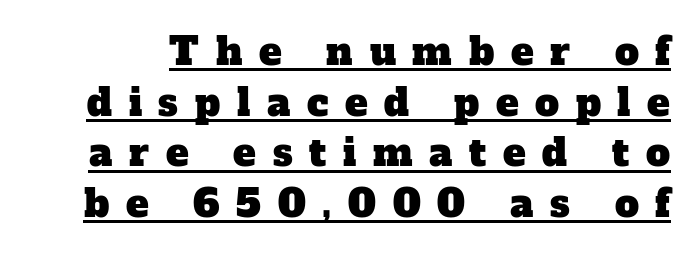
Q: Is the typeface a serif or a sans-serif typeface? A: Serif.
Q: Is the text underlined? A: Yes.
Q: Is the spacing between letters normal or unusually wide? A: Unusually wide.
Q: Is the spacing between lines tight, normal or loose? A: Normal.
Q: Width (condensed, normal, or wide)? A: Normal.
Q: Stroke contrast? A: Low.
Q: x-height? A: Medium.
Q: Monospaced? A: No.
